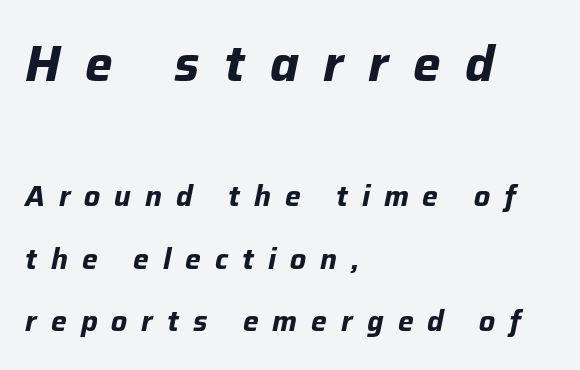
Q: Is the text bold? A: Yes.
Q: Is the text italic (slanted)? A: Yes, it leans right by about 12 degrees.
Q: Is the text underlined? A: No.
Q: How is the paragraph aligned? A: Left-aligned.
Q: Is the spacing between letters normal or unusually wide? A: Unusually wide.
Q: Is the spacing between lines tight, normal or loose? A: Loose.
Q: Which block of text is set in a larger size, the first (top) or the second (bottom)? A: The first (top) one.
Q: Width (condensed, normal, or wide)? A: Normal.
Q: Stroke contrast? A: Low.
Q: x-height? A: Medium.
Q: Monospaced? A: No.
